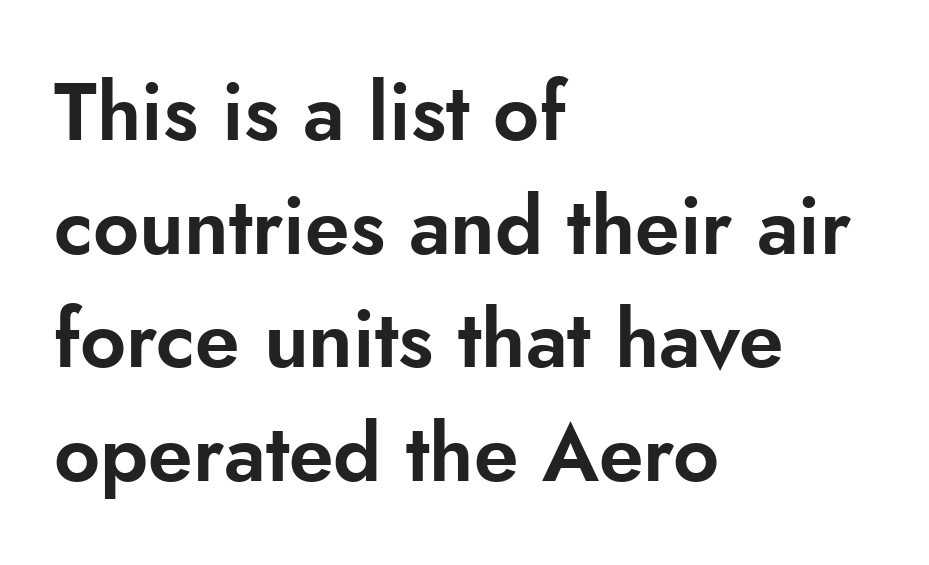
The image shows 80 px sans-serif type, upright; set left-aligned, normal line spacing (1.42x), normal letter spacing, not underlined; low stroke contrast and a small x-height.
